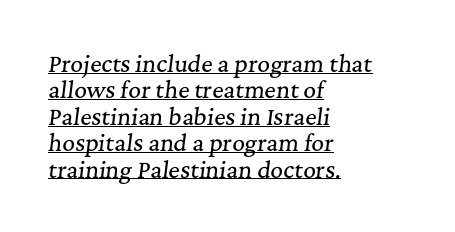
Q: Is the text italic (slanted)? A: Yes, it leans right by about 7 degrees.
Q: Is the text underlined? A: Yes.
Q: How is the paragraph aligned? A: Left-aligned.
Q: Is the spacing between letters normal or unusually wide? A: Normal.
